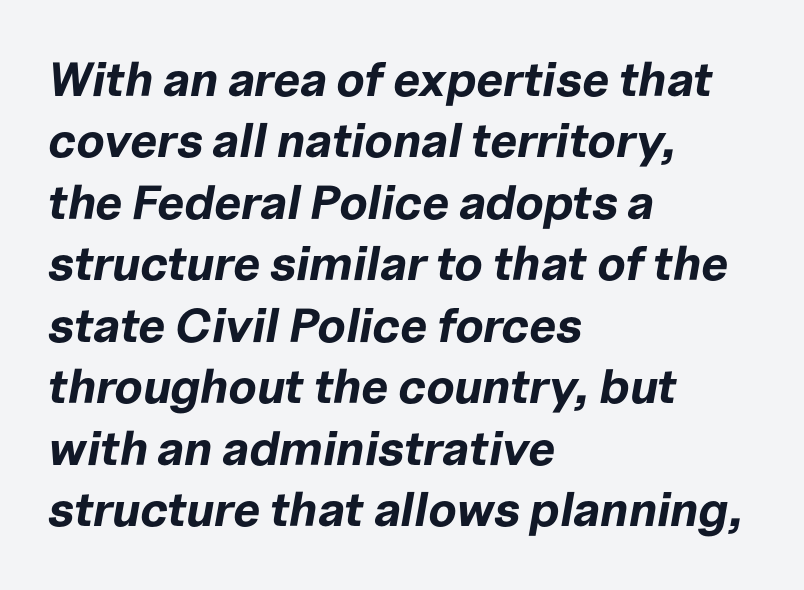
{"italic": "yes", "lean": "right", "slant_degrees": 10, "bold": "yes", "weight": "bold", "width": "normal", "stroke_contrast": "low", "x_height": "medium", "monospaced": "no", "underline": "no", "align": "left", "line_spacing": "normal", "line_spacing_ratio": 1.28, "letter_spacing": "normal", "letter_spacing_em": 0.0, "glyph_px": 48}
